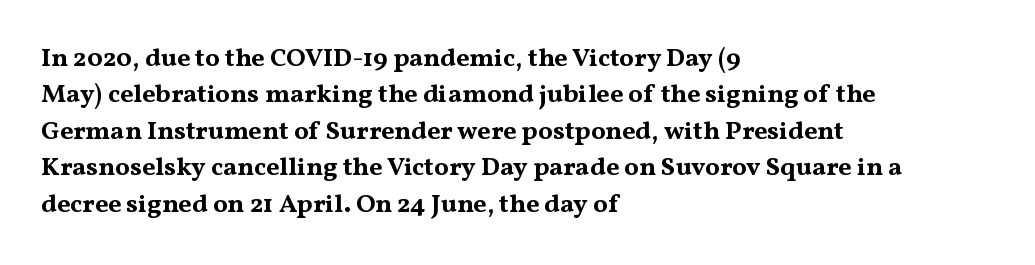
The image shows 26 px bold type, upright; set left-aligned, normal line spacing (1.4x), normal letter spacing, not underlined.
